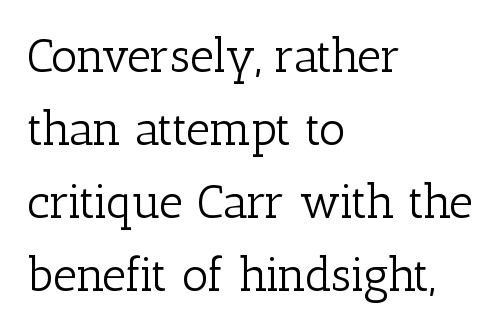
{"serif": "yes", "italic": "no", "bold": "no", "weight": "light", "width": "normal", "stroke_contrast": "low", "x_height": "medium", "monospaced": "no", "underline": "no", "align": "left", "line_spacing": "normal", "line_spacing_ratio": 1.55, "letter_spacing": "normal", "letter_spacing_em": 0.0, "glyph_px": 47}
